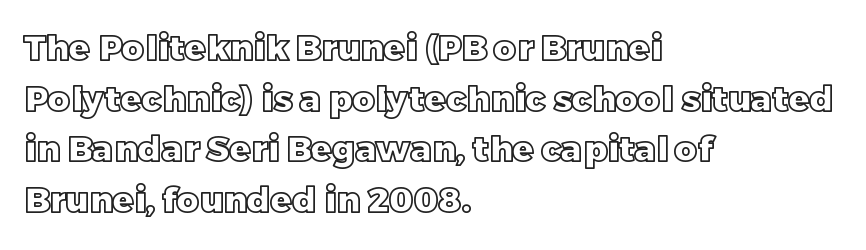
{"italic": "no", "width": "normal", "x_height": "large", "monospaced": "no", "underline": "no", "align": "left", "line_spacing": "normal", "line_spacing_ratio": 1.45, "letter_spacing": "normal", "letter_spacing_em": 0.0, "glyph_px": 35}
